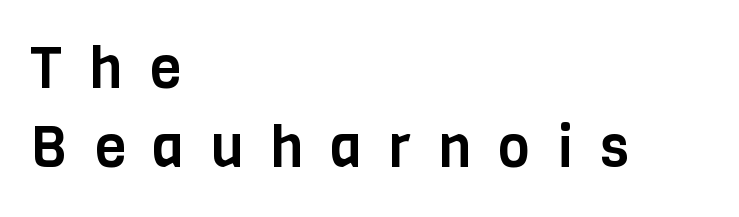
The image shows 57 px condensed sans-serif type, upright; set left-aligned, normal line spacing (1.39x), unusually wide letter spacing (+0.48 em), not underlined; low stroke contrast and a large x-height.
